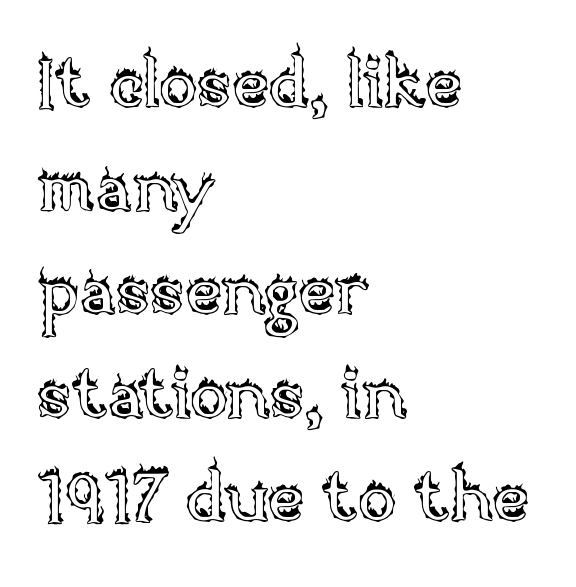
Q: Is the text italic (slanted)? A: No, it is upright.
Q: Is the text underlined? A: No.
Q: How is the paragraph aligned? A: Left-aligned.
Q: Is the spacing between letters normal or unusually wide? A: Normal.
Q: Is the spacing between lines tight, normal or loose? A: Normal.
Q: Width (condensed, normal, or wide)? A: Normal.
Q: x-height? A: Large.
Q: Monospaced? A: No.
